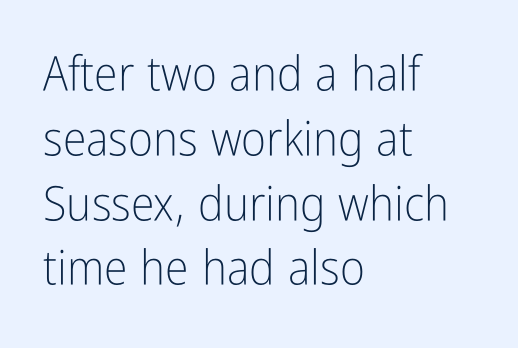
{"serif": "no", "italic": "no", "bold": "no", "weight": "light", "width": "condensed", "stroke_contrast": "low", "x_height": "medium", "monospaced": "no", "underline": "no", "align": "left", "line_spacing": "normal", "line_spacing_ratio": 1.35, "letter_spacing": "normal", "letter_spacing_em": 0.0, "glyph_px": 48}
